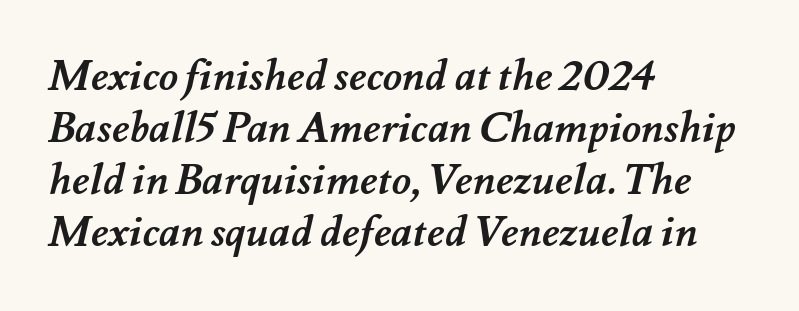
The passage is arranged the way most books set body copy — flush left. Beneath every word, the page is bare. Words appear dense and cohesive because spacing is normal. On the weight axis this lands at bold, roughly 700.
